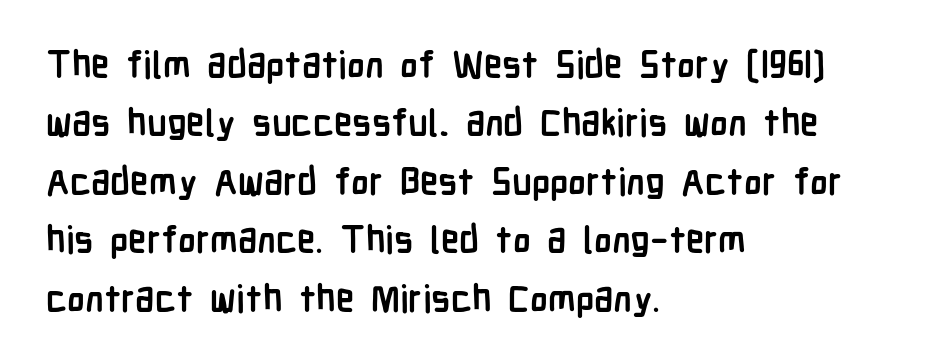
{"serif": "no", "italic": "no", "bold": "yes", "weight": "semibold", "width": "condensed", "stroke_contrast": "low", "x_height": "medium", "monospaced": "no", "underline": "no", "align": "left", "line_spacing": "normal", "line_spacing_ratio": 1.58, "letter_spacing": "normal", "letter_spacing_em": 0.0, "glyph_px": 37}
